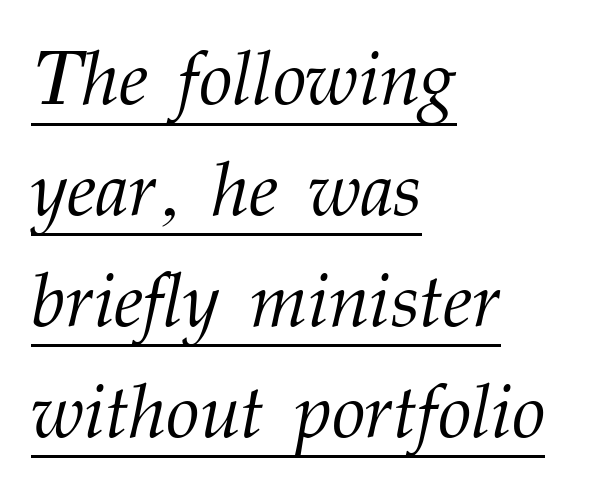
Q: Is the text bold? A: No.
Q: Is the text italic (slanted)? A: Yes, it leans right by about 12 degrees.
Q: Is the typeface a serif or a sans-serif typeface? A: Serif.
Q: Is the text underlined? A: Yes.
Q: How is the paragraph aligned? A: Left-aligned.
Q: Is the spacing between letters normal or unusually wide? A: Normal.
Q: Is the spacing between lines tight, normal or loose? A: Normal.
Q: Width (condensed, normal, or wide)? A: Normal.
Q: Stroke contrast? A: Medium.
Q: x-height? A: Medium.
Q: Monospaced? A: No.
